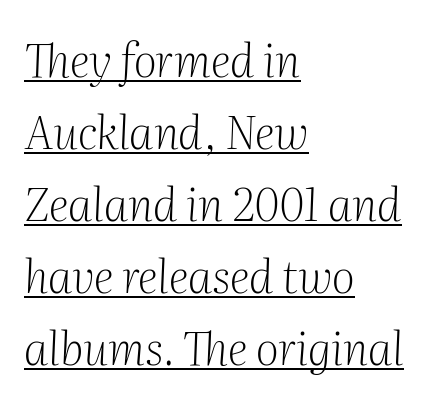
The image shows 45 px light serif type, italic (leaning right); set left-aligned, normal line spacing (1.6x), normal letter spacing, underlined; medium stroke contrast and a medium x-height.
